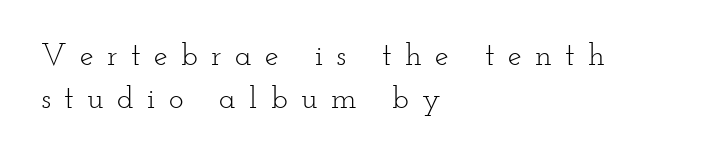
Q: Is the text bold? A: No.
Q: Is the text italic (slanted)? A: No, it is upright.
Q: Is the typeface a serif or a sans-serif typeface? A: Serif.
Q: Is the text underlined? A: No.
Q: How is the paragraph aligned? A: Left-aligned.
Q: Is the spacing between letters normal or unusually wide? A: Unusually wide.
Q: Is the spacing between lines tight, normal or loose? A: Normal.
Q: Width (condensed, normal, or wide)? A: Wide.
Q: Stroke contrast? A: Low.
Q: x-height? A: Small.
Q: Monospaced? A: No.
